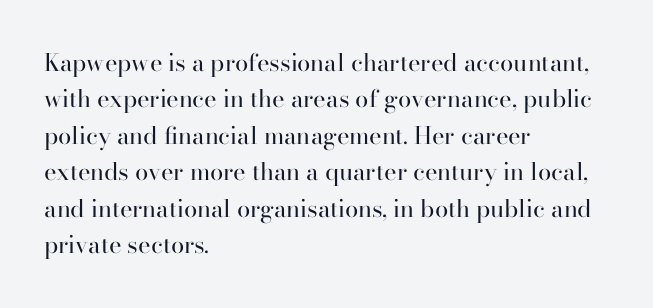
{"italic": "no", "bold": "no", "underline": "no", "align": "left", "line_spacing": "normal", "line_spacing_ratio": 1.52, "letter_spacing": "normal", "letter_spacing_em": 0.0, "glyph_px": 24}
